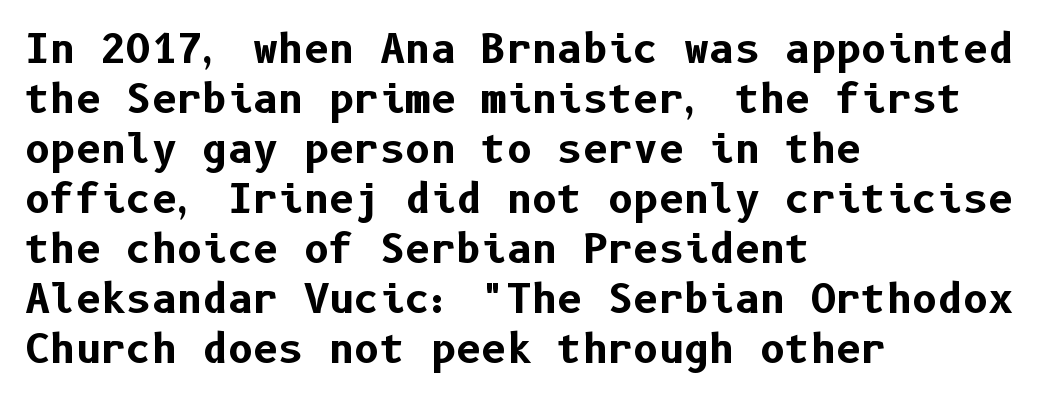
These lines stack with their left ends in a neat column. Compared with typical body copy, the letter spacing here is the same. Grotesque or geometric, the face here clearly has no serifs. Caption: bold face, heavy strokes. Lines of text with bare space underneath.
